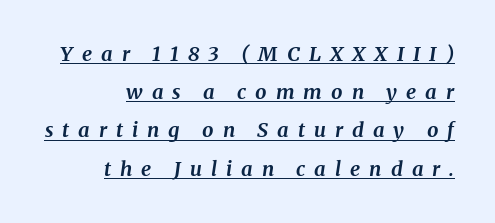
Q: Is the text bold? A: Yes.
Q: Is the text italic (slanted)? A: Yes, it leans right by about 8 degrees.
Q: Is the text underlined? A: Yes.
Q: How is the paragraph aligned? A: Right-aligned.
Q: Is the spacing between letters normal or unusually wide? A: Unusually wide.
Q: Is the spacing between lines tight, normal or loose? A: Loose.
